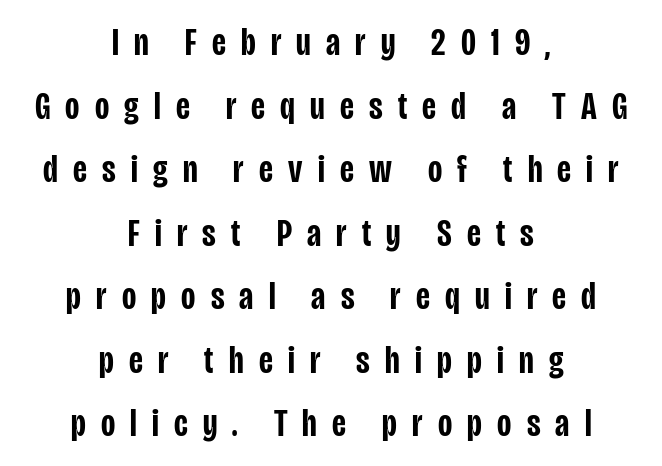
Q: Is the text bold? A: Semi-bold.
Q: Is the text italic (slanted)? A: No, it is upright.
Q: Is the typeface a serif or a sans-serif typeface? A: Sans-serif.
Q: Is the text underlined? A: No.
Q: How is the paragraph aligned? A: Centered.
Q: Is the spacing between letters normal or unusually wide? A: Unusually wide.
Q: Is the spacing between lines tight, normal or loose? A: Normal.
Q: Width (condensed, normal, or wide)? A: Condensed.
Q: Stroke contrast? A: Low.
Q: x-height? A: Large.
Q: Monospaced? A: No.
